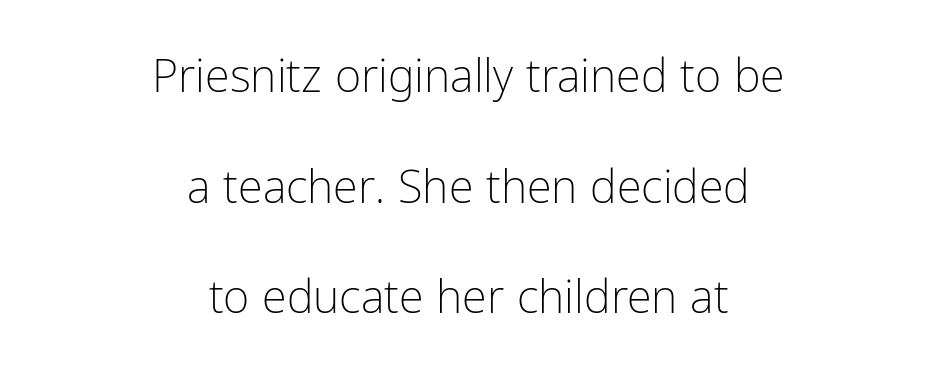
Typeset on center — no edge is straight. Anything drawn beneath the words? Only blank space. Summary of weight: not heavy and not bold. The horizontal fit of the characters is conventional and even.
